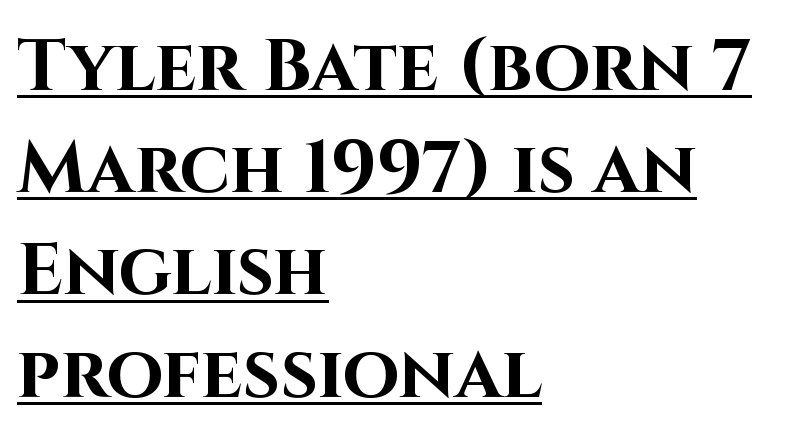
The image shows 73 px bold sans-serif type, upright; set left-aligned, normal line spacing (1.4x), normal letter spacing, underlined; high stroke contrast and a large x-height.
